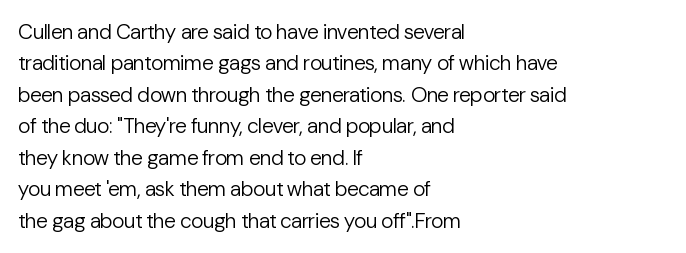
Each row of text sits above clean, open space. Italic? Not at all — the glyphs are vertical. Typeset ragged right — the left edge is the straight one. Each word holds together tightly as a unit, with standard inter-letter gaps. Interline gaps are of average width in this sample.
